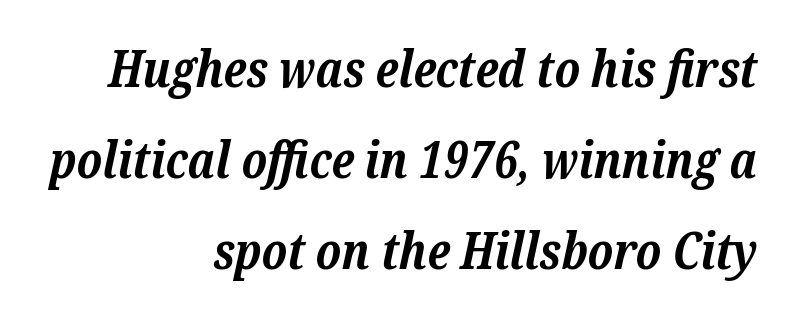
Every letter is thick-stroked: bold, no question. You could call the tracking neutral — neither tight nor loose. Spacing verdict: proportional, widths tailored to each character. Regarding serifs, this sample has them.
